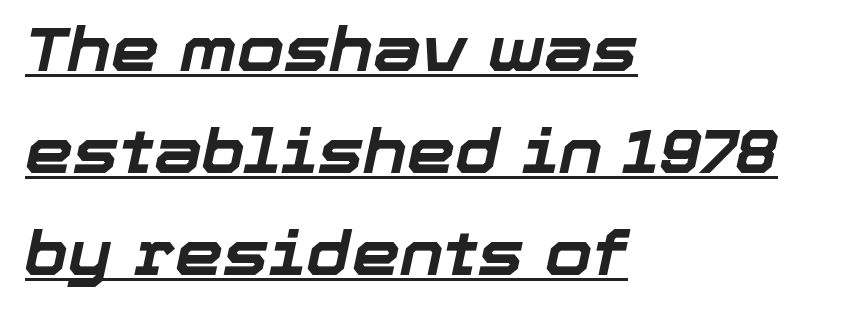
Q: Is the text bold? A: Yes.
Q: Is the text italic (slanted)? A: Yes, it leans right by about 12 degrees.
Q: Is the text underlined? A: Yes.
Q: How is the paragraph aligned? A: Left-aligned.
Q: Is the spacing between letters normal or unusually wide? A: Normal.
Q: Is the spacing between lines tight, normal or loose? A: Normal.
Q: Width (condensed, normal, or wide)? A: Normal.
Q: Stroke contrast? A: Low.
Q: x-height? A: Medium.
Q: Monospaced? A: No.
